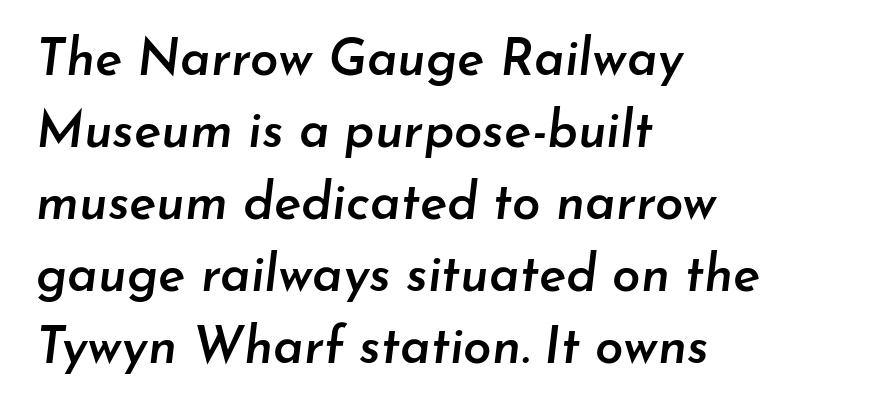
Q: Is the text bold? A: Semi-bold.
Q: Is the text italic (slanted)? A: Yes, it leans right by about 7 degrees.
Q: Is the text underlined? A: No.
Q: How is the paragraph aligned? A: Left-aligned.
Q: Is the spacing between letters normal or unusually wide? A: Normal.
Q: Is the spacing between lines tight, normal or loose? A: Normal.
Q: Width (condensed, normal, or wide)? A: Normal.
Q: Stroke contrast? A: Low.
Q: x-height? A: Small.
Q: Monospaced? A: No.
